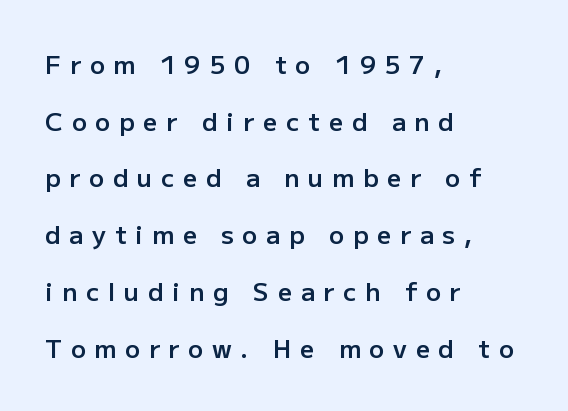
{"italic": "no", "bold": "semi", "underline": "no", "align": "left", "line_spacing": "loose", "line_spacing_ratio": 2.27, "letter_spacing": "wide", "letter_spacing_em": 0.35, "glyph_px": 25}
